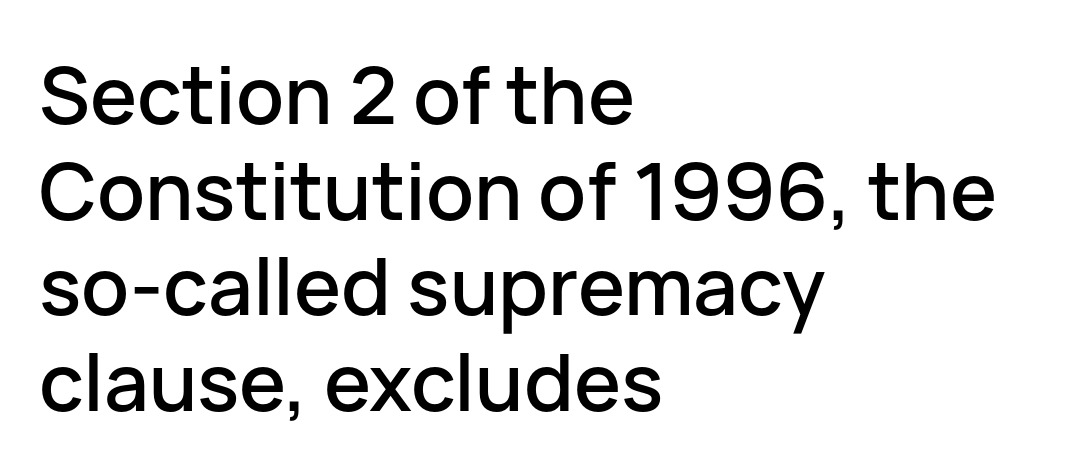
The image shows 79 px sans-serif type, upright; set left-aligned, line spacing 1.21x, normal letter spacing, not underlined; low stroke contrast and a medium x-height.
